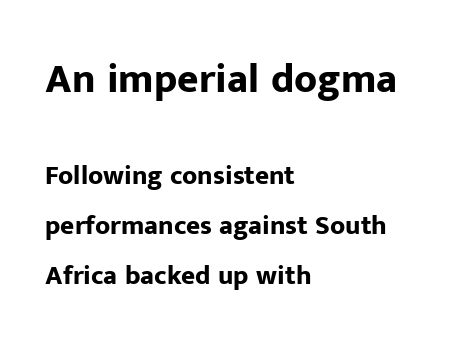
The image shows 41 px bold sans-serif type, upright; set left-aligned, line spacing 1.84x, normal letter spacing, not underlined; the first (top) block is 1.52x larger; low stroke contrast and a medium x-height.
